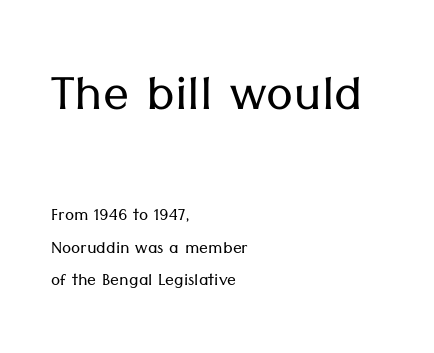
{"serif": "no", "italic": "no", "bold": "no", "weight": "light", "width": "normal", "stroke_contrast": "low", "x_height": "medium", "monospaced": "no", "underline": "no", "align": "left", "line_spacing": "normal", "line_spacing_ratio": 1.49, "letter_spacing": "normal", "letter_spacing_em": 0.0, "larger_block": "first", "size_ratio": 2.95, "glyph_px": 65}
